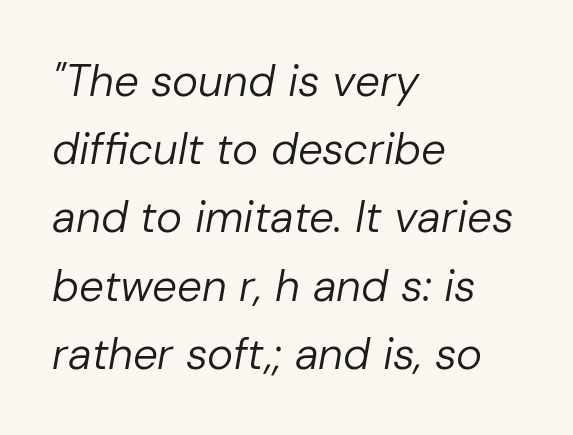
The image shows 44 px regular-weight type, italic (leaning right); set left-aligned, normal line spacing (1.55x), normal letter spacing, not underlined; low stroke contrast and a medium x-height.
